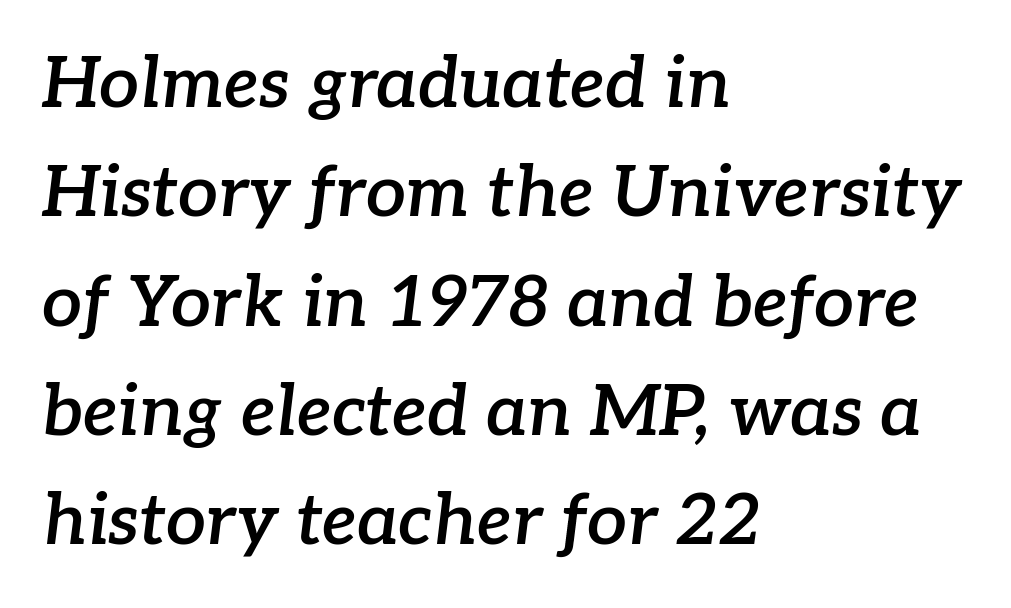
The image shows 71 px semibold serif type, italic (leaning right); set left-aligned, normal line spacing (1.54x), normal letter spacing, not underlined; low stroke contrast and a medium x-height.
